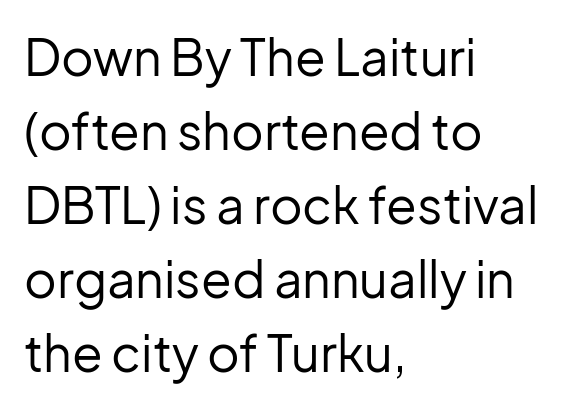
The image shows 50 px regular-weight sans-serif type, upright; set left-aligned, normal line spacing (1.48x), normal letter spacing, not underlined; low stroke contrast and a medium x-height.
